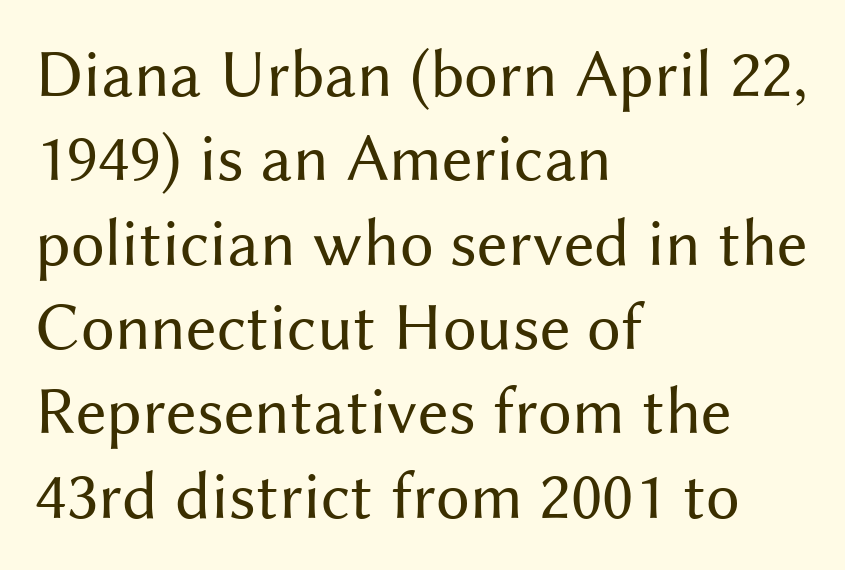
I'd call this a sans setting — the letters go barefoot. Where is the straight margin? On the left. Character widths vary here, with narrow letters taking less room than wide ones. Between one letter and the next there's only the usual sliver of space.
